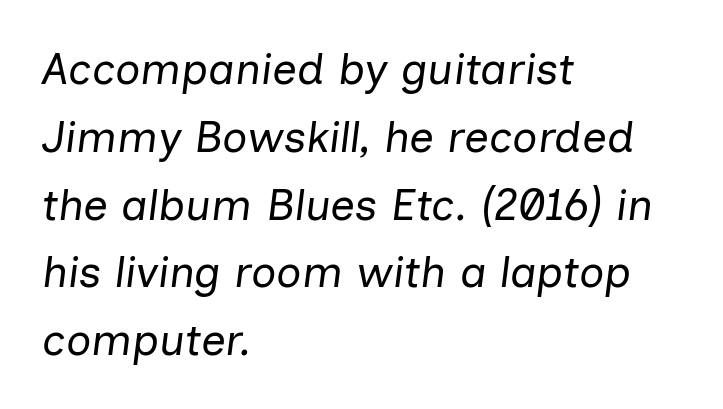
Q: Is the text bold? A: No.
Q: Is the text italic (slanted)? A: Yes, it leans right by about 7 degrees.
Q: Is the text underlined? A: No.
Q: How is the paragraph aligned? A: Left-aligned.
Q: Is the spacing between letters normal or unusually wide? A: Normal.
Q: Is the spacing between lines tight, normal or loose? A: Normal.
Q: Width (condensed, normal, or wide)? A: Normal.
Q: Stroke contrast? A: Low.
Q: x-height? A: Medium.
Q: Monospaced? A: No.
